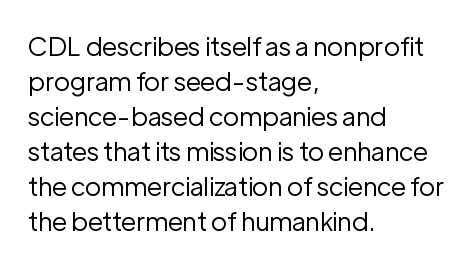
Q: Is the text bold? A: No.
Q: Is the text italic (slanted)? A: No, it is upright.
Q: Is the text underlined? A: No.
Q: How is the paragraph aligned? A: Left-aligned.
Q: Is the spacing between letters normal or unusually wide? A: Normal.
Q: Is the spacing between lines tight, normal or loose? A: Normal.
